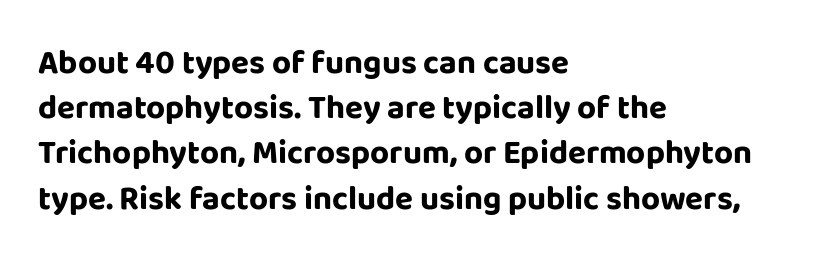
Q: Is the text bold? A: Yes.
Q: Is the text italic (slanted)? A: No, it is upright.
Q: Is the typeface a serif or a sans-serif typeface? A: Sans-serif.
Q: Is the text underlined? A: No.
Q: How is the paragraph aligned? A: Left-aligned.
Q: Is the spacing between letters normal or unusually wide? A: Normal.
Q: Is the spacing between lines tight, normal or loose? A: Normal.
Q: Width (condensed, normal, or wide)? A: Normal.
Q: Stroke contrast? A: Low.
Q: x-height? A: Large.
Q: Monospaced? A: No.
